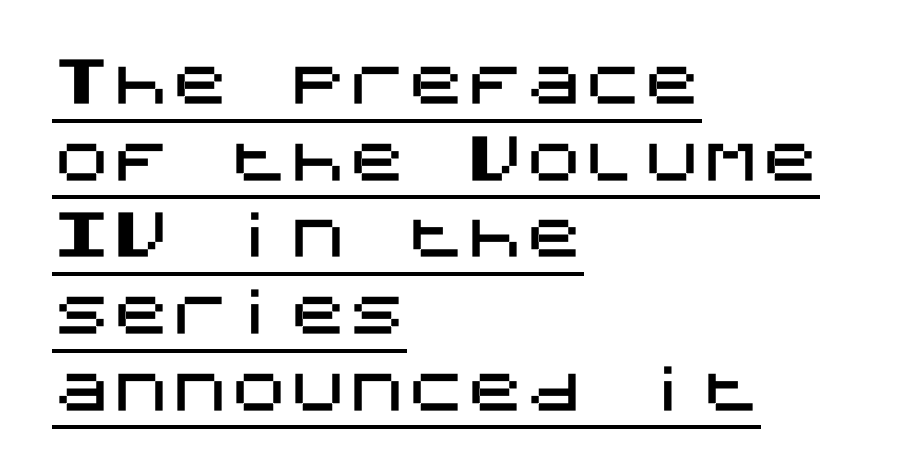
Is the block centered? No — it sits flush against the left margin. This sample keeps an unexceptional amount of space between lines. Every word sits above its own underline. The axis of the letterforms is exactly vertical. Caption: standard tracking, unaltered.
